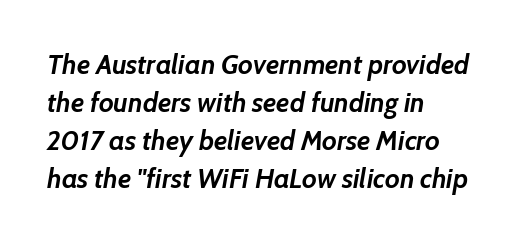
The image shows 27 px bold type, italic (leaning right); set left-aligned, normal line spacing (1.41x), normal letter spacing, not underlined.
